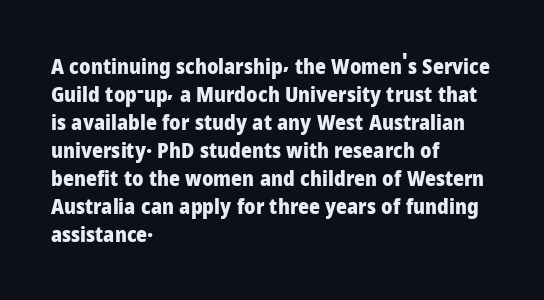
Style check: upright. Reading down the block, your eye returns to a fixed left position each line. This rendering leaves character spacing at its baseline value. Check under the words: just untouched page.
